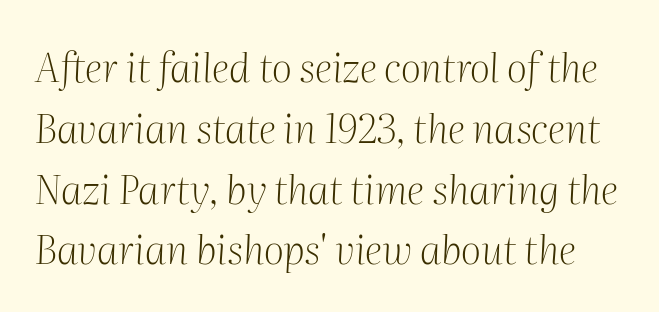
The image shows 40 px light serif type, italic (leaning right); set normal line spacing (1.52x), normal letter spacing, not underlined; medium stroke contrast and a medium x-height.
